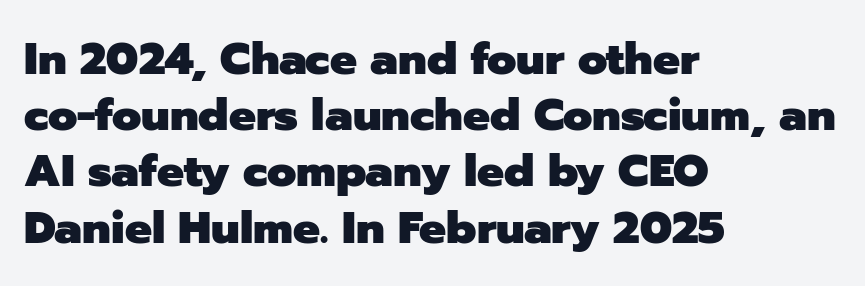
The image shows 45 px heavy sans-serif type, upright; set left-aligned, normal line spacing (1.25x), normal letter spacing, not underlined; low stroke contrast and a medium x-height.
